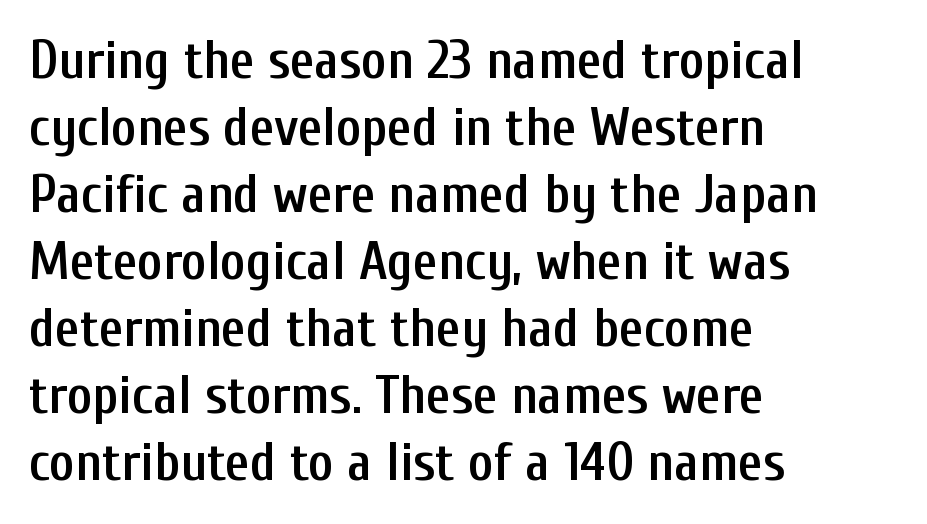
The image shows 54 px semibold, condensed sans-serif type, upright; set left-aligned, line spacing 1.24x, normal letter spacing, not underlined; low stroke contrast and a medium x-height.
